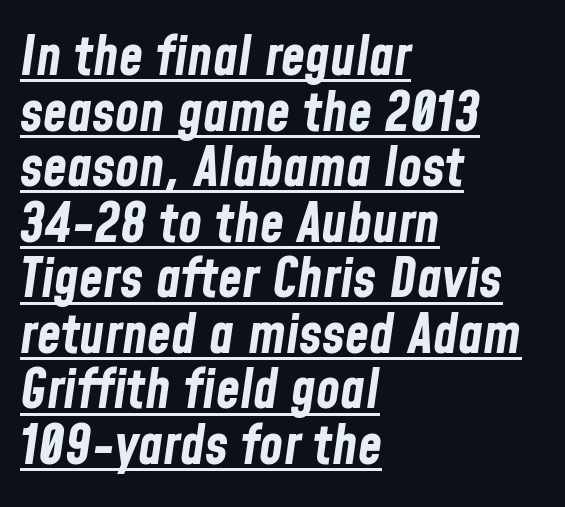
{"italic": "yes", "lean": "right", "slant_degrees": 8, "bold": "yes", "weight": "bold", "width": "condensed", "stroke_contrast": "low", "x_height": "medium", "monospaced": "no", "underline": "yes", "align": "left", "line_spacing": "tight", "line_spacing_ratio": 1.01, "letter_spacing": "normal", "letter_spacing_em": 0.0, "glyph_px": 55}
